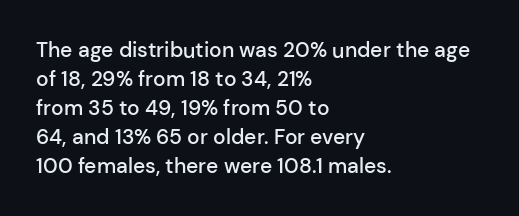
Q: Is the text bold? A: Semi-bold.
Q: Is the text italic (slanted)? A: No, it is upright.
Q: Is the text underlined? A: No.
Q: How is the paragraph aligned? A: Left-aligned.
Q: Is the spacing between letters normal or unusually wide? A: Normal.
Q: Is the spacing between lines tight, normal or loose? A: Normal.
